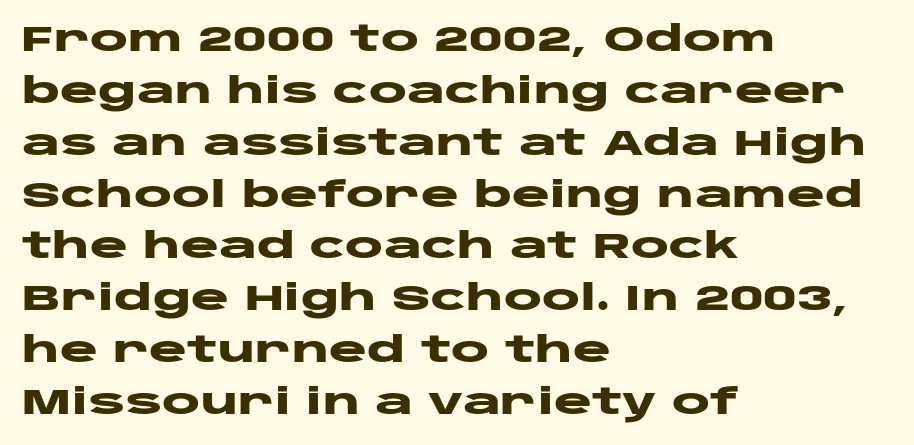
{"serif": "no", "italic": "no", "bold": "yes", "weight": "heavy", "width": "wide", "stroke_contrast": "low", "x_height": "large", "monospaced": "no", "underline": "no", "align": "left", "line_spacing": "normal", "line_spacing_ratio": 1.44, "letter_spacing": "normal", "letter_spacing_em": 0.0, "glyph_px": 36}
